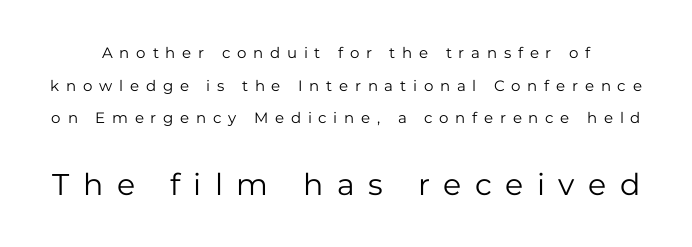
{"serif": "no", "italic": "no", "bold": "no", "weight": "regular", "width": "normal", "stroke_contrast": "low", "x_height": "medium", "monospaced": "no", "underline": "no", "line_spacing": "loose", "line_spacing_ratio": 2.18, "letter_spacing": "wide", "letter_spacing_em": 0.45, "larger_block": "second", "size_ratio": 2.0, "glyph_px": 30}
